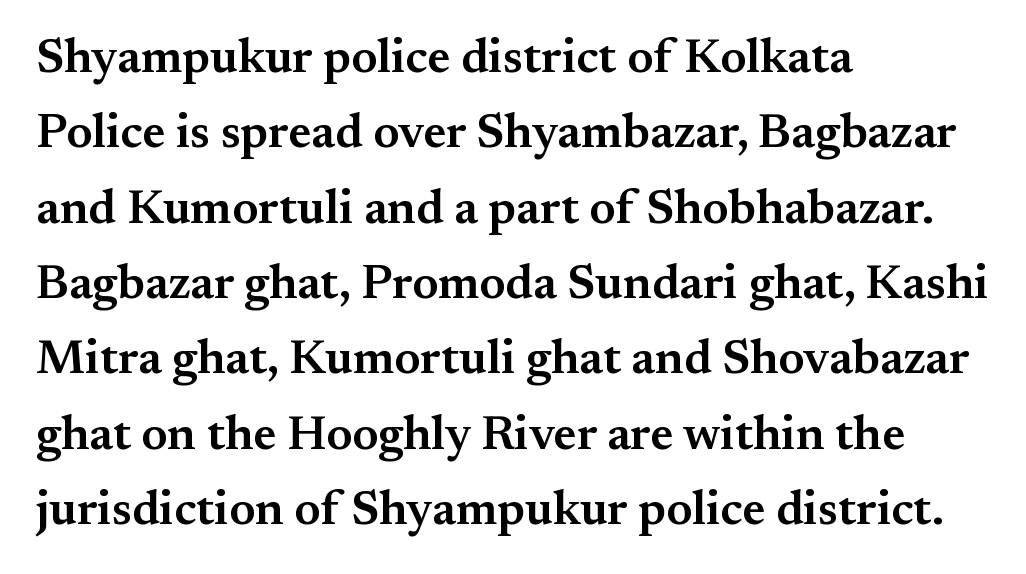
Q: Is the text bold? A: Semi-bold.
Q: Is the text italic (slanted)? A: No, it is upright.
Q: Is the typeface a serif or a sans-serif typeface? A: Serif.
Q: Is the text underlined? A: No.
Q: How is the paragraph aligned? A: Left-aligned.
Q: Is the spacing between letters normal or unusually wide? A: Normal.
Q: Is the spacing between lines tight, normal or loose? A: Normal.
Q: Width (condensed, normal, or wide)? A: Normal.
Q: Stroke contrast? A: Medium.
Q: x-height? A: Small.
Q: Monospaced? A: No.
